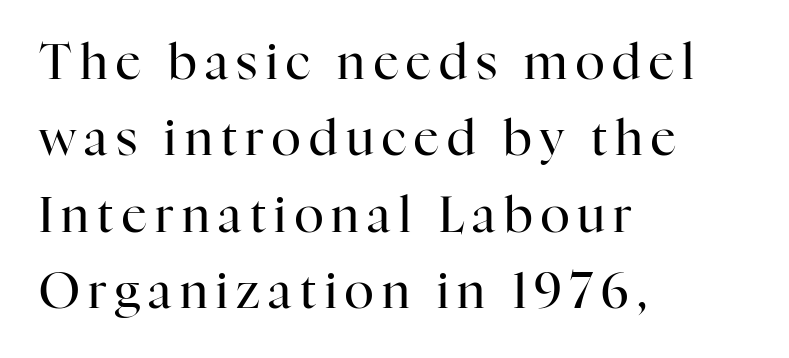
{"serif": "yes", "italic": "no", "bold": "no", "weight": "regular", "width": "normal", "stroke_contrast": "high", "x_height": "medium", "monospaced": "no", "underline": "no", "align": "left", "line_spacing": "normal", "line_spacing_ratio": 1.56, "glyph_px": 49}
